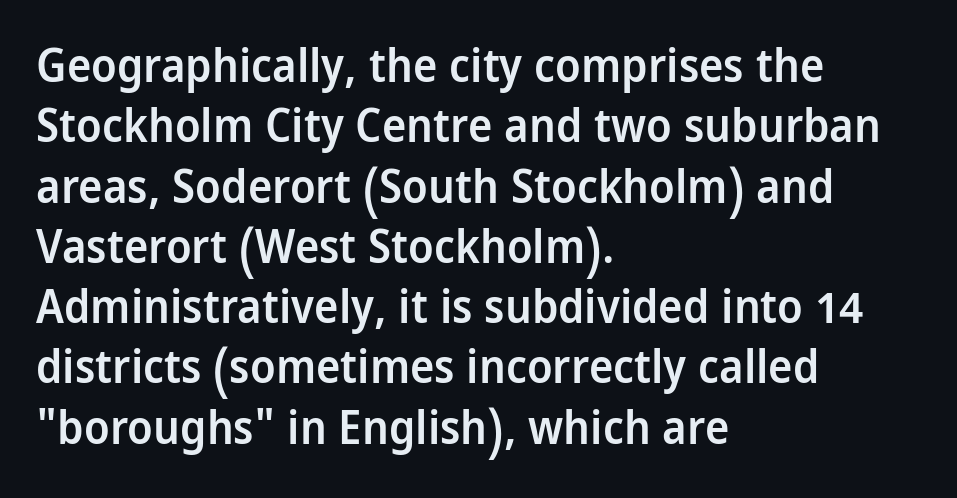
Q: Is the text bold? A: Semi-bold.
Q: Is the text italic (slanted)? A: No, it is upright.
Q: Is the typeface a serif or a sans-serif typeface? A: Sans-serif.
Q: Is the text underlined? A: No.
Q: How is the paragraph aligned? A: Left-aligned.
Q: Is the spacing between letters normal or unusually wide? A: Normal.
Q: Is the spacing between lines tight, normal or loose? A: Normal.
Q: Width (condensed, normal, or wide)? A: Condensed.
Q: Stroke contrast? A: Low.
Q: x-height? A: Large.
Q: Monospaced? A: No.
